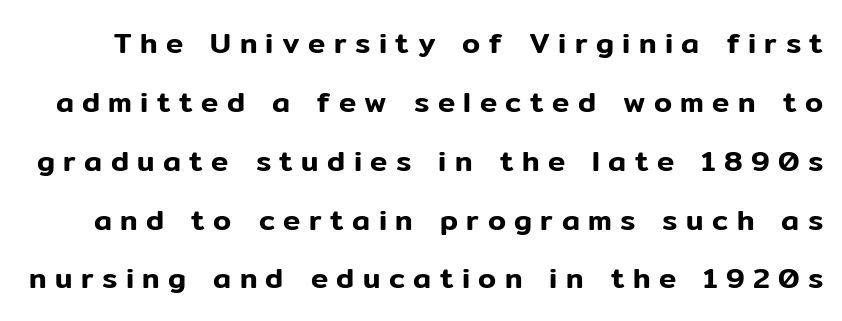
Q: Is the text italic (slanted)? A: No, it is upright.
Q: Is the typeface a serif or a sans-serif typeface? A: Sans-serif.
Q: Is the text underlined? A: No.
Q: Is the spacing between letters normal or unusually wide? A: Unusually wide.
Q: Is the spacing between lines tight, normal or loose? A: Loose.
Q: Width (condensed, normal, or wide)? A: Normal.
Q: Stroke contrast? A: Low.
Q: x-height? A: Medium.
Q: Monospaced? A: No.
